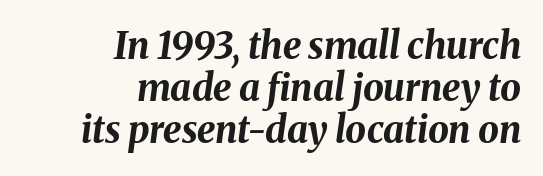
The image shows 37 px bold type, italic (leaning right); set right-aligned, tight line spacing (1.13x), normal letter spacing, not underlined; medium stroke contrast and a medium x-height.
